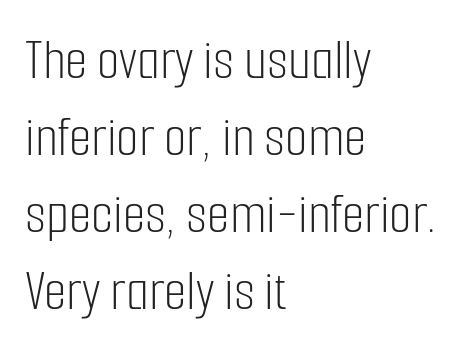
Q: Is the text bold? A: No.
Q: Is the text italic (slanted)? A: No, it is upright.
Q: Is the typeface a serif or a sans-serif typeface? A: Sans-serif.
Q: Is the text underlined? A: No.
Q: How is the paragraph aligned? A: Left-aligned.
Q: Is the spacing between letters normal or unusually wide? A: Normal.
Q: Is the spacing between lines tight, normal or loose? A: Normal.
Q: Width (condensed, normal, or wide)? A: Condensed.
Q: Stroke contrast? A: Low.
Q: x-height? A: Medium.
Q: Monospaced? A: No.
